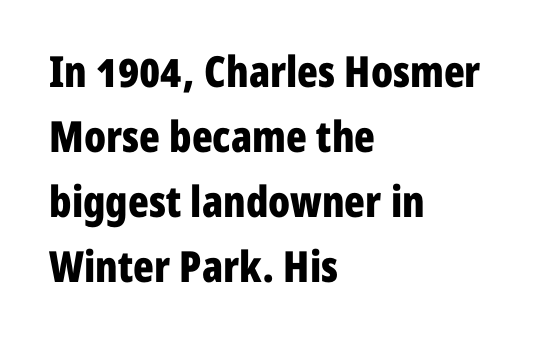
Nothing sits at the stroke ends, so this counts as sans-serif. The space between consecutive lines is moderate. When letters stand straight like this, we call the style roman or upright. How heavy is the stroke? Heavy — this is a bold. The tracking reads as untouched default to a designer's eye.
